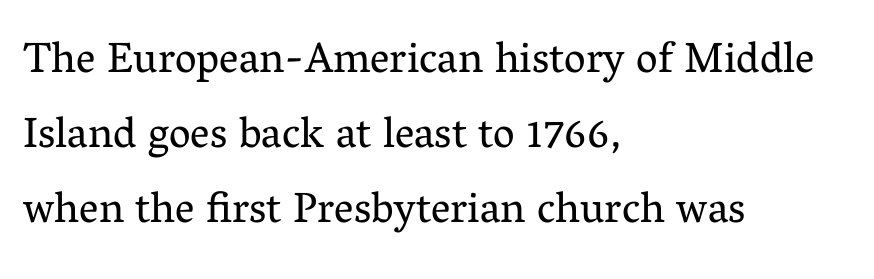
Q: Is the text bold? A: No.
Q: Is the text italic (slanted)? A: No, it is upright.
Q: Is the typeface a serif or a sans-serif typeface? A: Serif.
Q: Is the text underlined? A: No.
Q: How is the paragraph aligned? A: Left-aligned.
Q: Is the spacing between letters normal or unusually wide? A: Normal.
Q: Width (condensed, normal, or wide)? A: Normal.
Q: Stroke contrast? A: Medium.
Q: x-height? A: Medium.
Q: Monospaced? A: No.
